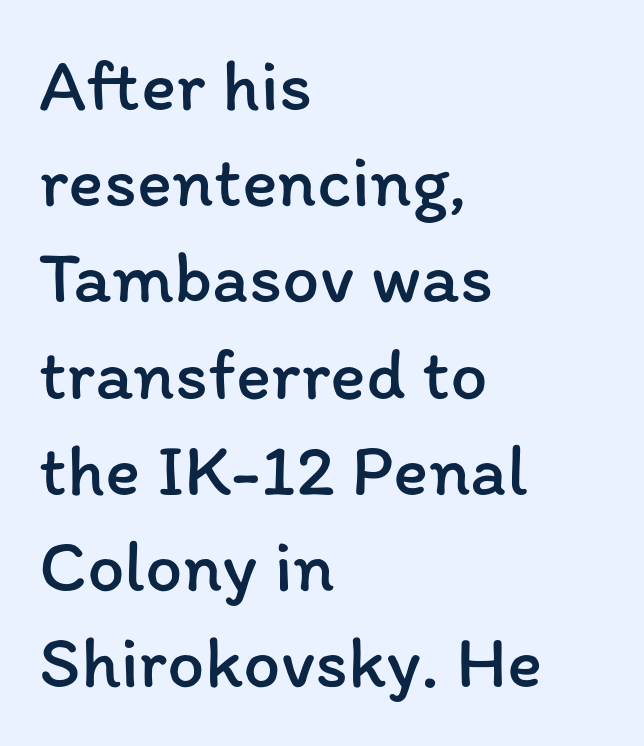
Upright lettering throughout. Leading matches the norm, producing a regular column. No word sits above an underline. The lines in this sample share a left origin and differ only in where they stop. Between one letter and the next there's only the usual sliver of space. On a weight scale, this lands at 450 or below.
